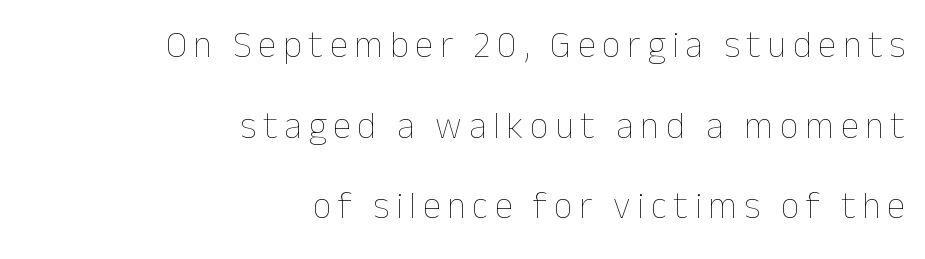
Q: Is the text bold? A: No.
Q: Is the text italic (slanted)? A: No, it is upright.
Q: Is the text underlined? A: No.
Q: How is the paragraph aligned? A: Right-aligned.
Q: Is the spacing between lines tight, normal or loose? A: Loose.
Q: Width (condensed, normal, or wide)? A: Normal.
Q: Stroke contrast? A: Low.
Q: x-height? A: Medium.
Q: Monospaced? A: No.
